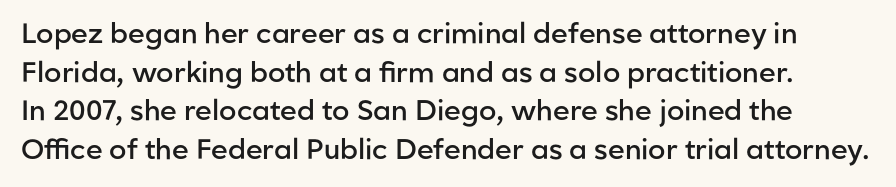
Q: Is the text bold? A: Semi-bold.
Q: Is the text italic (slanted)? A: No, it is upright.
Q: Is the typeface a serif or a sans-serif typeface? A: Sans-serif.
Q: Is the text underlined? A: No.
Q: Is the spacing between letters normal or unusually wide? A: Normal.
Q: Is the spacing between lines tight, normal or loose? A: Normal.
Q: Width (condensed, normal, or wide)? A: Normal.
Q: Stroke contrast? A: Low.
Q: x-height? A: Medium.
Q: Monospaced? A: No.
